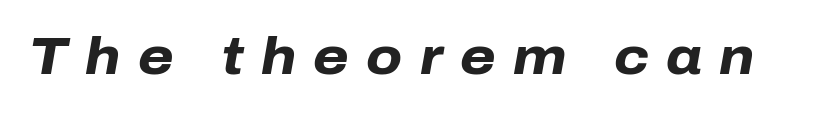
{"italic": "yes", "lean": "right", "slant_degrees": 10, "bold": "yes", "weight": "heavy", "width": "normal", "stroke_contrast": "low", "x_height": "medium", "monospaced": "no", "underline": "no", "letter_spacing": "wide", "letter_spacing_em": 0.34, "glyph_px": 51}
